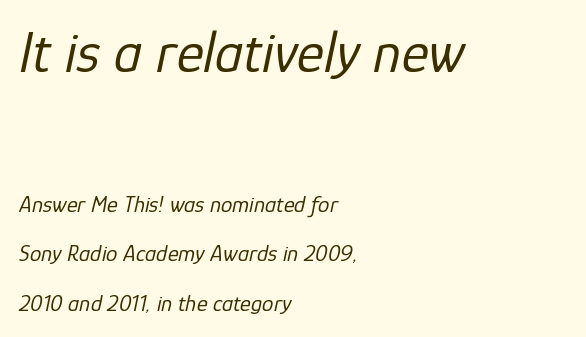
{"italic": "yes", "lean": "right", "slant_degrees": 12, "bold": "no", "weight": "regular", "width": "normal", "stroke_contrast": "low", "x_height": "medium", "monospaced": "no", "underline": "no", "align": "left", "line_spacing": "loose", "line_spacing_ratio": 2.16, "letter_spacing": "normal", "letter_spacing_em": 0.0, "larger_block": "first", "size_ratio": 2.52, "glyph_px": 58}
